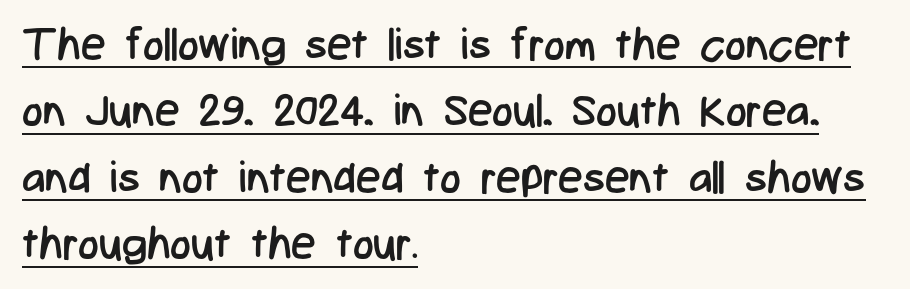
The image shows 44 px regular-weight, condensed sans-serif type, upright; set left-aligned, normal line spacing (1.51x), normal letter spacing, underlined; low stroke contrast and a medium x-height.
